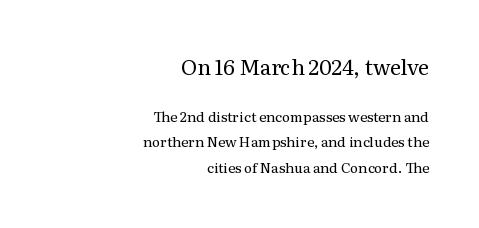
The image shows 21 px text type, upright; set right-aligned, line spacing 1.82x, normal letter spacing, not underlined; the first (top) block is 1.5x larger.
